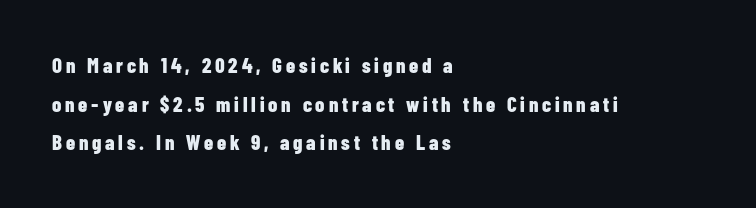
{"italic": "no", "bold": "yes", "underline": "no", "align": "left", "line_spacing_ratio": 1.84, "glyph_px": 21}
